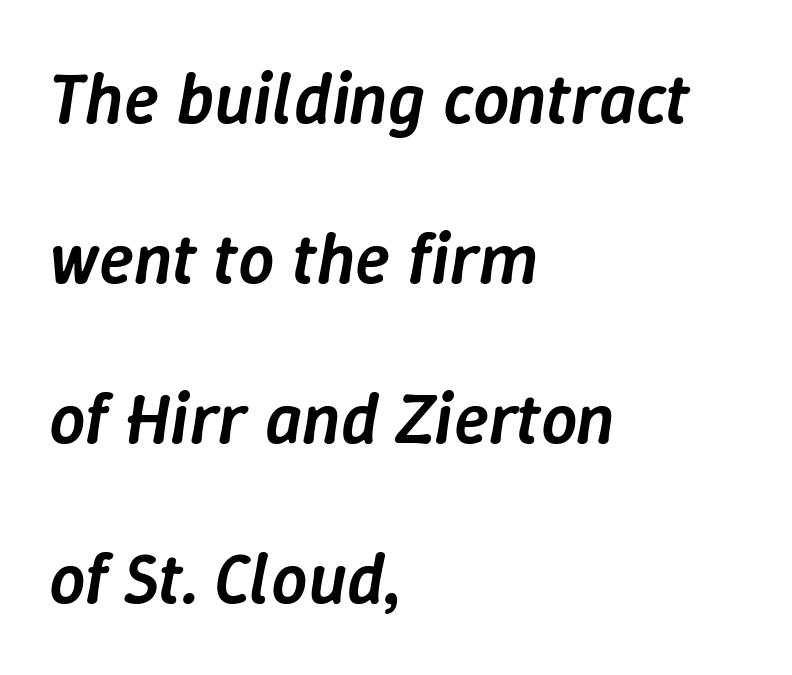
The image shows 72 px semibold type, italic (leaning right); set left-aligned, loose line spacing (2.22x), normal letter spacing, not underlined; low stroke contrast and a medium x-height.
